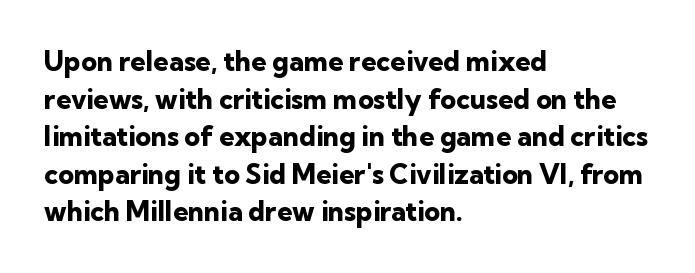
Its strokes are broad and dark, the hallmark of bold type. The letterforms sit shoulder to shoulder at normal distance. Horizontal alignment here is leftward, the default for most running prose. Each new line begins a customary step beneath the previous one. Has an underline been added? It has not. Characters remain perfectly vertical along every line.
